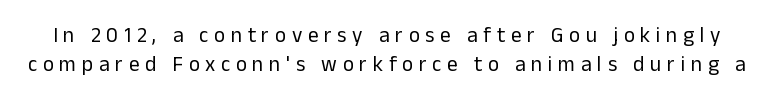
Q: Is the text bold? A: No.
Q: Is the text italic (slanted)? A: No, it is upright.
Q: Is the text underlined? A: No.
Q: Is the spacing between letters normal or unusually wide? A: Unusually wide.
Q: Is the spacing between lines tight, normal or loose? A: Normal.
